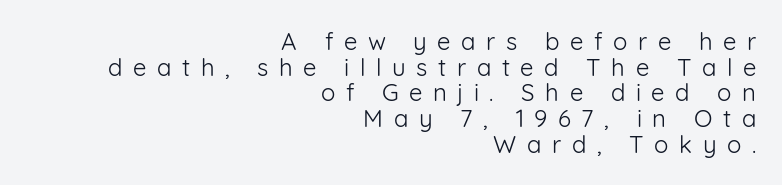
The image shows 24 px text type, upright; set right-aligned, tight line spacing (1.07x), unusually wide letter spacing (+0.44 em), not underlined.
